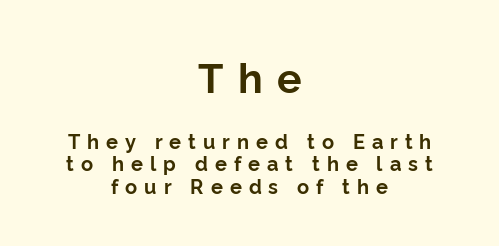
The letters carry no serifs — their stems end cleanly without finishing strokes. The vertical gap from one line to the next is small. Has an underline been added? It has not. Is the block centered? Yes — each line is placed symmetrically about the middle. You get the large type first, then a drop to smaller type. These lines are rendered in a variable-pitch font.
